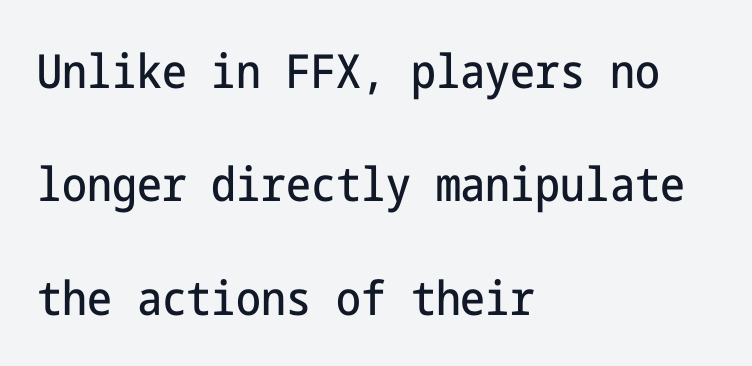
{"serif": "no", "italic": "no", "width": "condensed", "stroke_contrast": "low", "x_height": "medium", "underline": "no", "align": "left", "line_spacing": "loose", "line_spacing_ratio": 2.41, "letter_spacing": "normal", "letter_spacing_em": 0.0, "glyph_px": 47}
